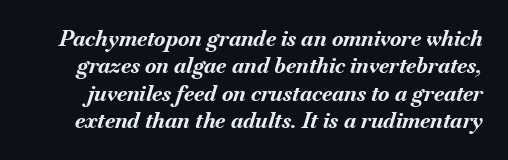
Q: Is the text bold? A: Yes.
Q: Is the text italic (slanted)? A: Yes, it leans right by about 18 degrees.
Q: Is the text underlined? A: No.
Q: Is the spacing between letters normal or unusually wide? A: Normal.
Q: Is the spacing between lines tight, normal or loose? A: Normal.
